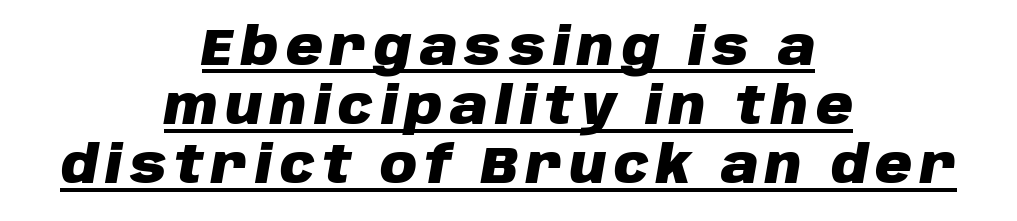
Q: Is the text bold? A: Yes.
Q: Is the text italic (slanted)? A: Yes, it leans right by about 10 degrees.
Q: Is the text underlined? A: Yes.
Q: How is the paragraph aligned? A: Centered.
Q: Width (condensed, normal, or wide)? A: Normal.
Q: Stroke contrast? A: Low.
Q: x-height? A: Large.
Q: Monospaced? A: No.
